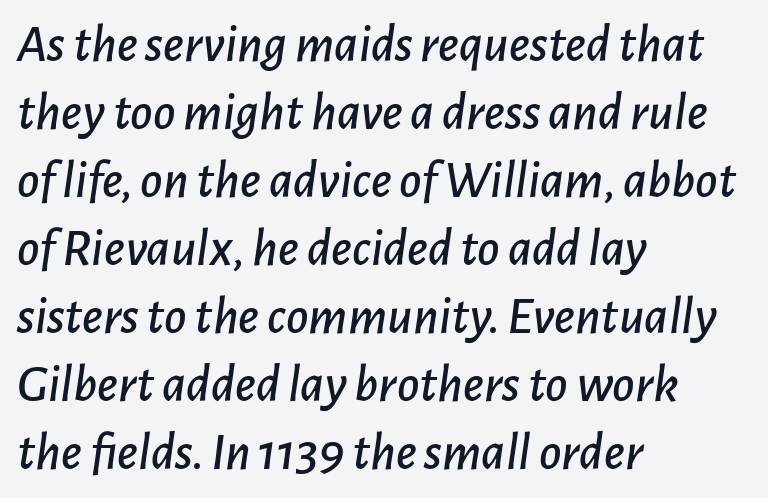
The image shows 54 px text type, italic (leaning right); set left-aligned, normal line spacing (1.26x), normal letter spacing, not underlined; low stroke contrast and a medium x-height.
